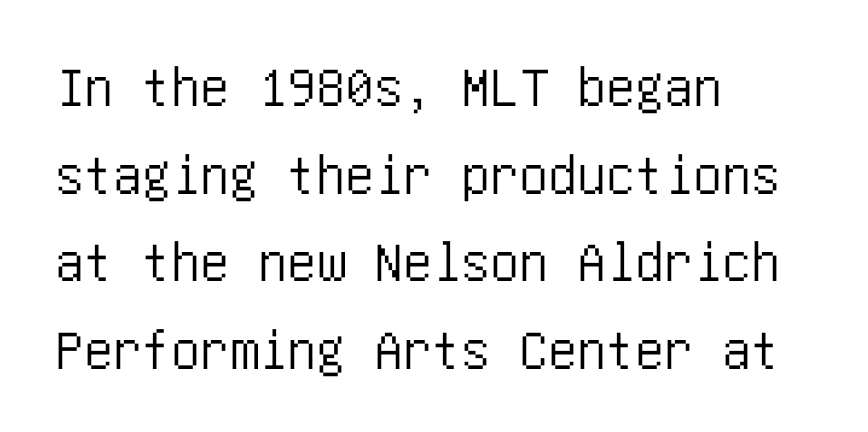
The image shows 58 px condensed sans-serif type, upright; set left-aligned, normal line spacing (1.51x), normal letter spacing, not underlined; low stroke contrast and a large x-height.
